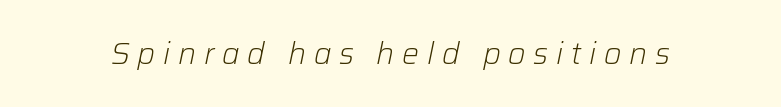
The image shows 30 px light type, italic (leaning right); set unusually wide letter spacing (+0.26 em), not underlined; low stroke contrast and a medium x-height.
